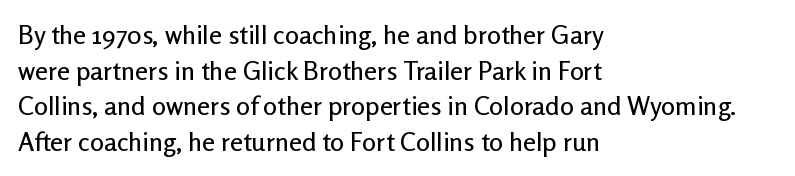
Q: Is the text italic (slanted)? A: No, it is upright.
Q: Is the text underlined? A: No.
Q: How is the paragraph aligned? A: Left-aligned.
Q: Is the spacing between letters normal or unusually wide? A: Normal.
Q: Is the spacing between lines tight, normal or loose? A: Normal.
